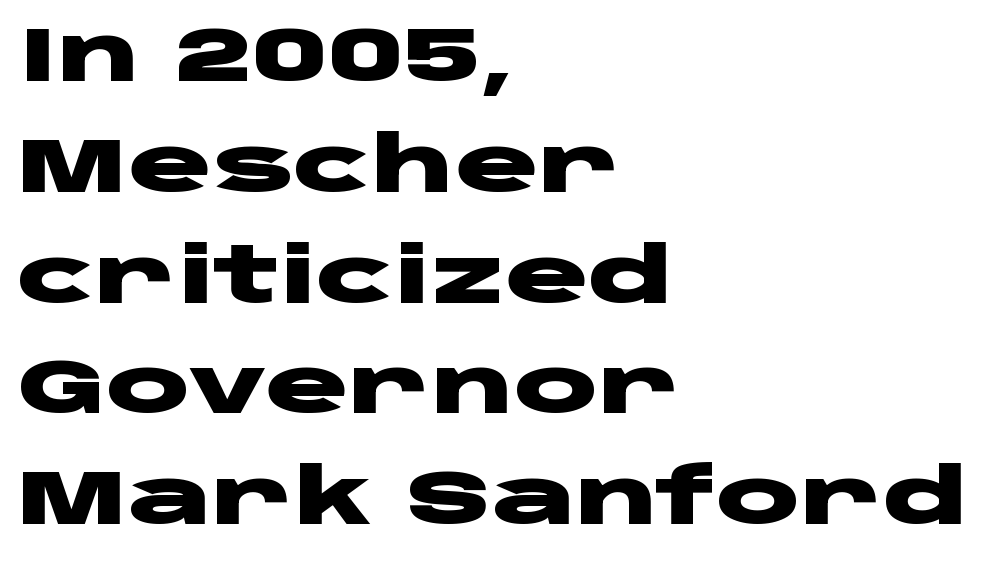
Q: Is the text bold? A: Yes.
Q: Is the text italic (slanted)? A: No, it is upright.
Q: Is the typeface a serif or a sans-serif typeface? A: Sans-serif.
Q: Is the text underlined? A: No.
Q: How is the paragraph aligned? A: Left-aligned.
Q: Is the spacing between letters normal or unusually wide? A: Normal.
Q: Is the spacing between lines tight, normal or loose? A: Normal.
Q: Width (condensed, normal, or wide)? A: Wide.
Q: Stroke contrast? A: Low.
Q: x-height? A: Large.
Q: Monospaced? A: No.
